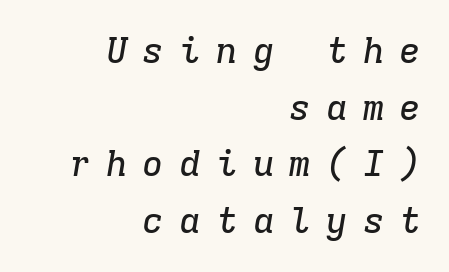
Classification — serif. Leading matches the norm, producing a regular column. Layout note: lines flush right. Notice how the stems are inclined rather than vertical — that's the hallmark of italics. Words float on clear page, feet unadorned. Monospaced: the letters line up in strict vertical columns.
